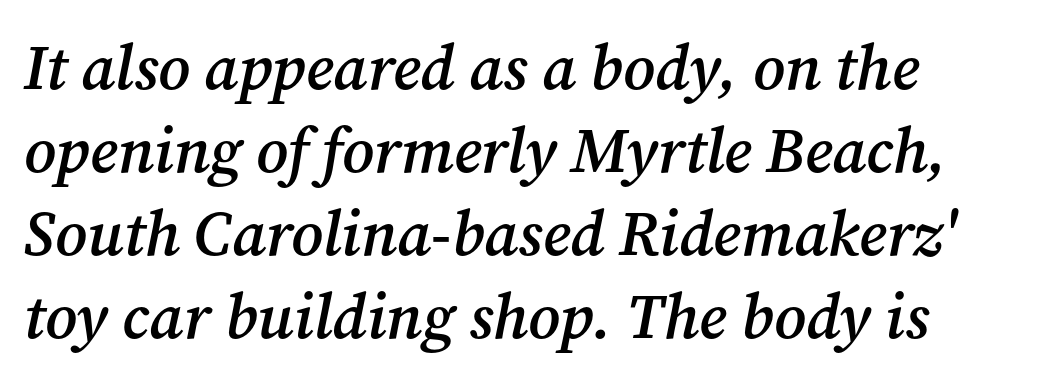
Type without underlining. Observe the lean: these are italic letterforms. Typeset ragged right — the left edge is the straight one. The rendering uses a semibold face; strokes are thickened but not to full bold.
